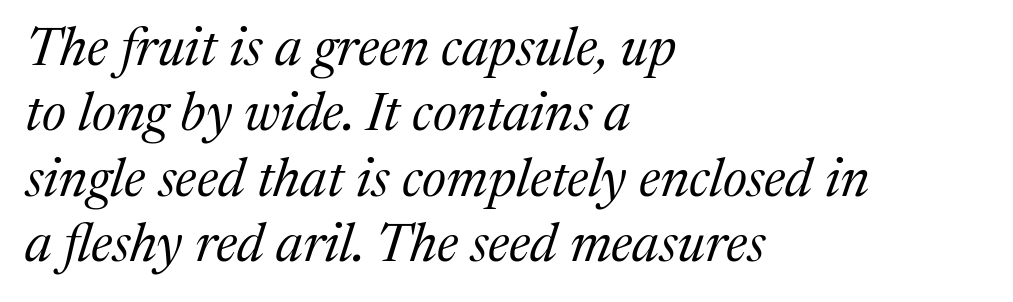
The weight tops out at a normal text grade. How are the letters spaced? Ordinarily, with no added tracking. This sample has the flowing, uneven cadence of proportional lettering. This rendering employs a face with finishing strokes, i.e., a serif. The paragraph has a hard left edge and a soft right edge. Posture: slanted.
